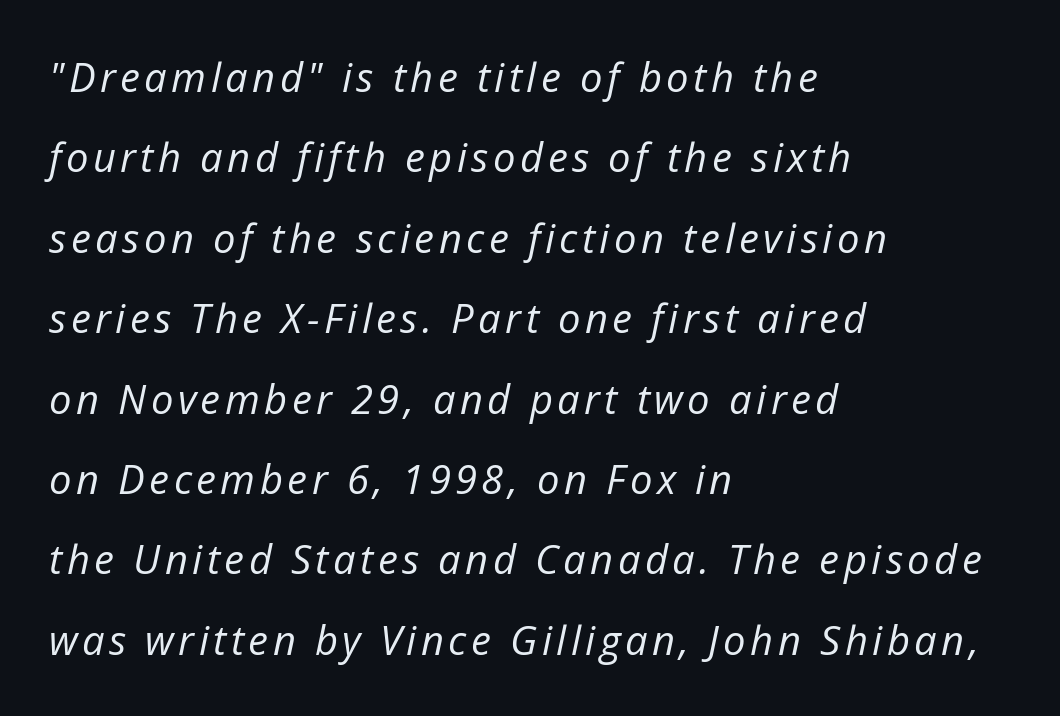
Descenders are the only things crossing below the line. Stroke mass is kept to a normal reading level or below. The specimen reads as italic at a glance. Varying glyph widths throughout — classic text-font behaviour.
